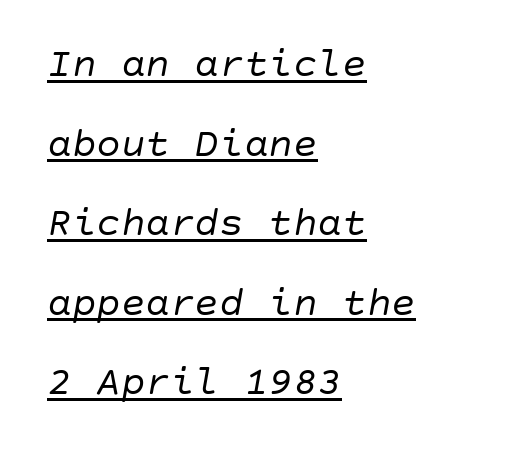
The image shows 41 px regular-weight type, italic (leaning right); set left-aligned, loose line spacing (1.94x), normal letter spacing, underlined; low stroke contrast and a large x-height.
